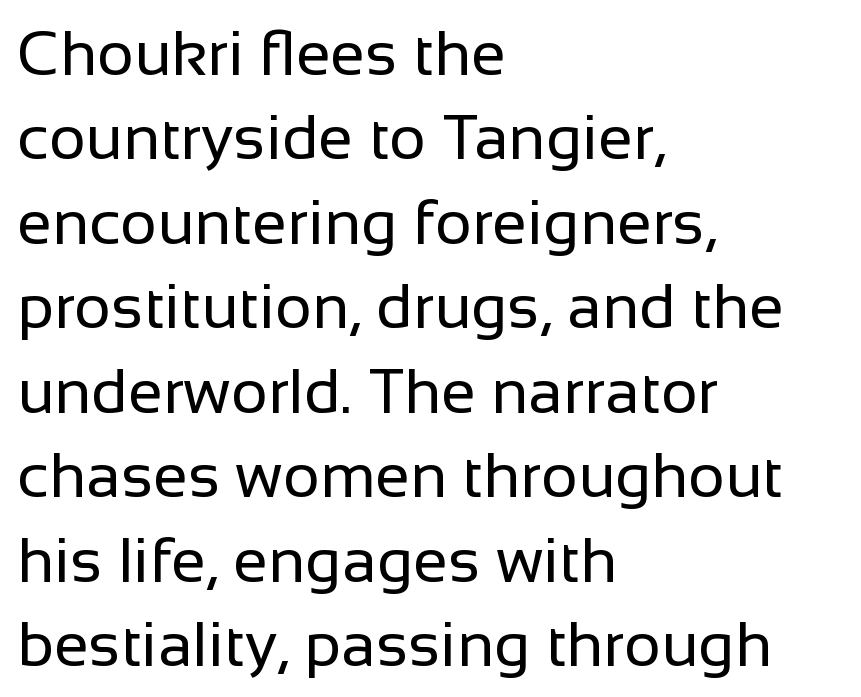
The image shows 63 px regular-weight sans-serif type, upright; set left-aligned, normal line spacing (1.34x), normal letter spacing, not underlined; low stroke contrast and a medium x-height.
